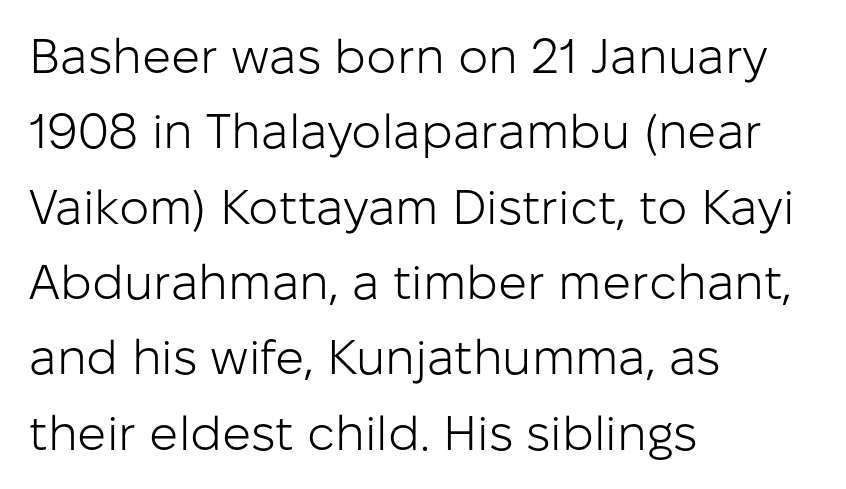
The image shows 48 px light sans-serif type, upright; set left-aligned, normal line spacing (1.57x), normal letter spacing, not underlined; low stroke contrast and a medium x-height.
